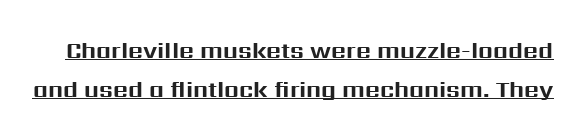
Compared with typical paragraphs, the rows here are spaced about the same. If you drew a line through each stem, it would be perfectly vertical. A baseline rule has been typeset under these characters. What weight is shown? A full bold with thick strokes. Look at the tracking — it's just the regular setting, nothing added.
